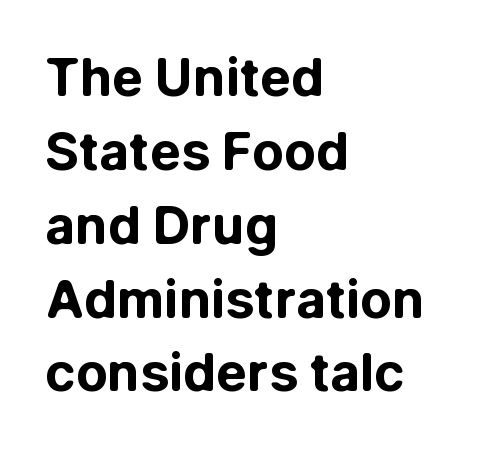
{"serif": "no", "italic": "no", "bold": "yes", "weight": "bold", "width": "normal", "stroke_contrast": "low", "x_height": "medium", "monospaced": "no", "underline": "no", "align": "left", "line_spacing": "normal", "line_spacing_ratio": 1.42, "letter_spacing": "normal", "letter_spacing_em": 0.0, "glyph_px": 52}
